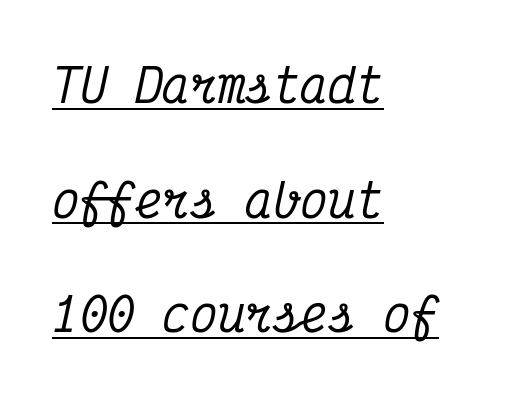
The passage shown is underscored from start to finish. Notice how the stems are inclined rather than vertical — that's the hallmark of italics. Each letter, wide or thin by design, is forced into the same width here. Horizontal bands of white between lines are thick stripes.
